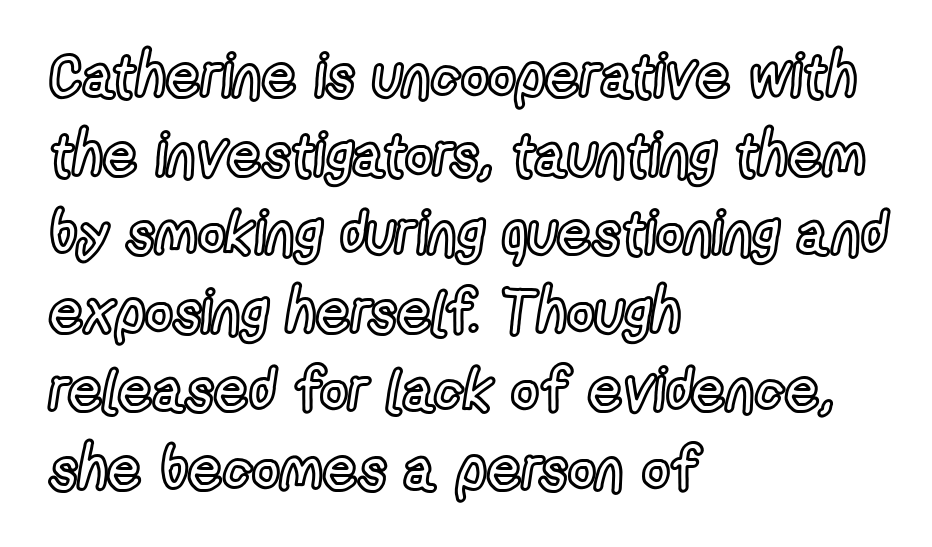
{"width": "condensed", "x_height": "medium", "monospaced": "no", "underline": "no", "align": "left", "line_spacing": "normal", "line_spacing_ratio": 1.31, "letter_spacing": "normal", "letter_spacing_em": 0.0, "glyph_px": 60}
